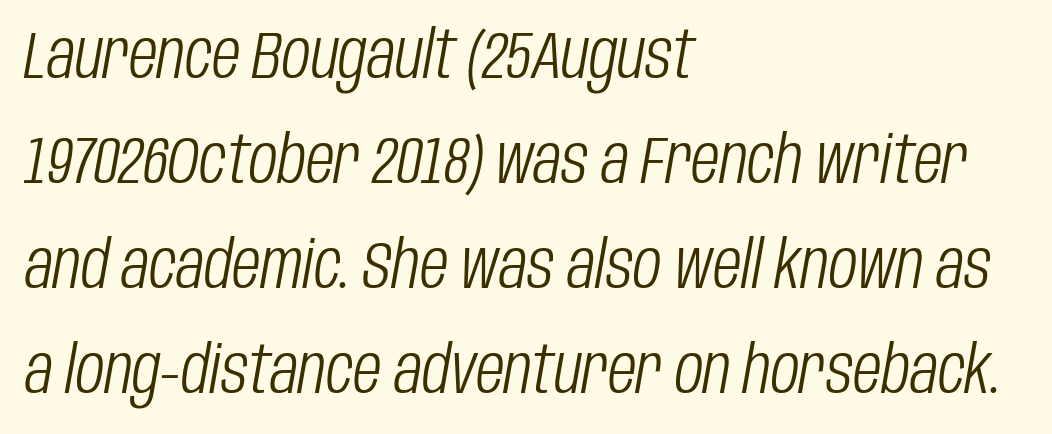
Note the varied advance widths — an 'i' is clearly narrower than an 'm'. Quick note: underline off. Whoever set this chose a conventional vertical rhythm. This rendering leaves character spacing at its baseline value. These glyphs show unthickened strokes, regular width or finer. The passage shown leans; its letterforms are oblique.
